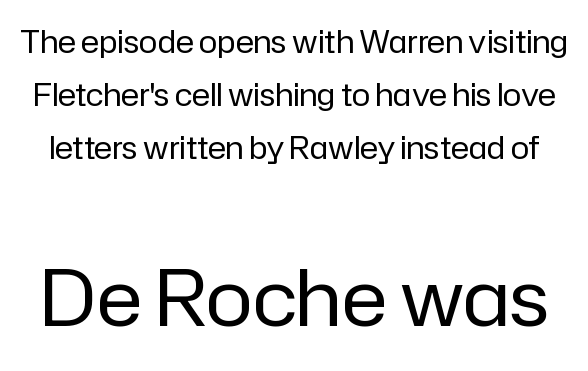
Q: Is the text bold? A: No.
Q: Is the text italic (slanted)? A: No, it is upright.
Q: Is the typeface a serif or a sans-serif typeface? A: Sans-serif.
Q: Is the text underlined? A: No.
Q: Is the spacing between letters normal or unusually wide? A: Normal.
Q: Which block of text is set in a larger size, the first (top) or the second (bottom)? A: The second (bottom) one.
Q: Width (condensed, normal, or wide)? A: Normal.
Q: Stroke contrast? A: Low.
Q: x-height? A: Medium.
Q: Monospaced? A: No.
